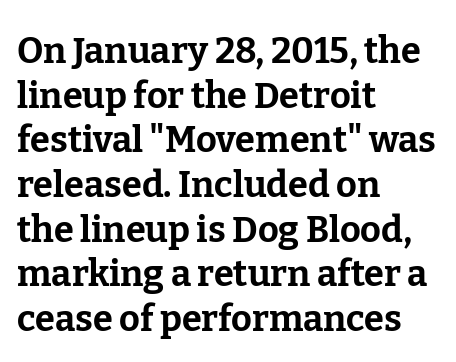
Designer's note — italics off, roman on. Summary of weight: heavy, a full bold. The glyphs are unaccompanied by any horizontal stroke below them. Do the characters align in a grid? No, the font is proportional. Caption: standard tracking, unaltered. If you drew a ruler down the left edge, every line would touch it.
